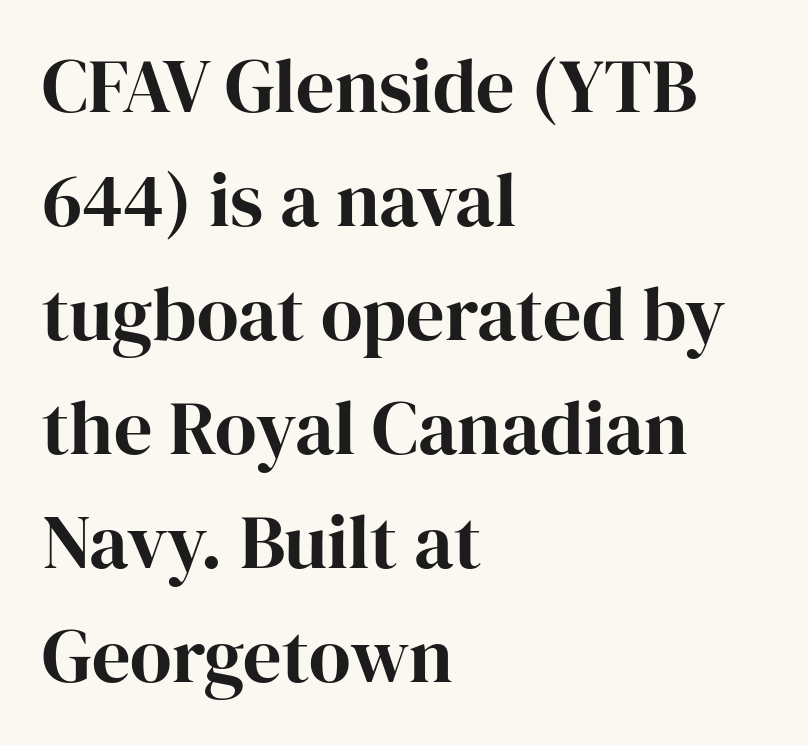
{"serif": "yes", "italic": "no", "width": "normal", "stroke_contrast": "high", "x_height": "medium", "monospaced": "no", "underline": "no", "align": "left", "line_spacing": "normal", "line_spacing_ratio": 1.5, "letter_spacing": "normal", "letter_spacing_em": 0.0, "glyph_px": 76}
